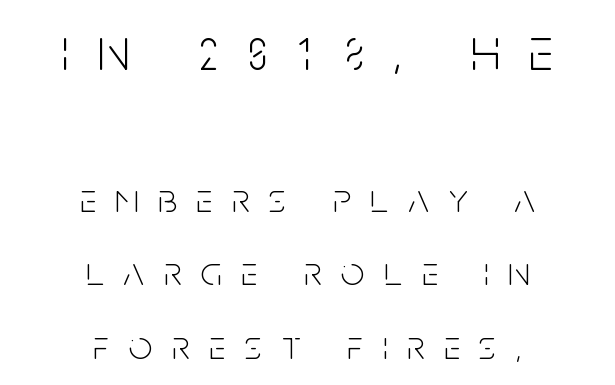
{"serif": "no", "italic": "no", "bold": "no", "weight": "light", "width": "condensed", "stroke_contrast": "low", "x_height": "large", "monospaced": "no", "underline": "no", "align": "center", "line_spacing_ratio": 1.8, "letter_spacing": "wide", "letter_spacing_em": 0.48, "larger_block": "first", "size_ratio": 1.49, "glyph_px": 61}
